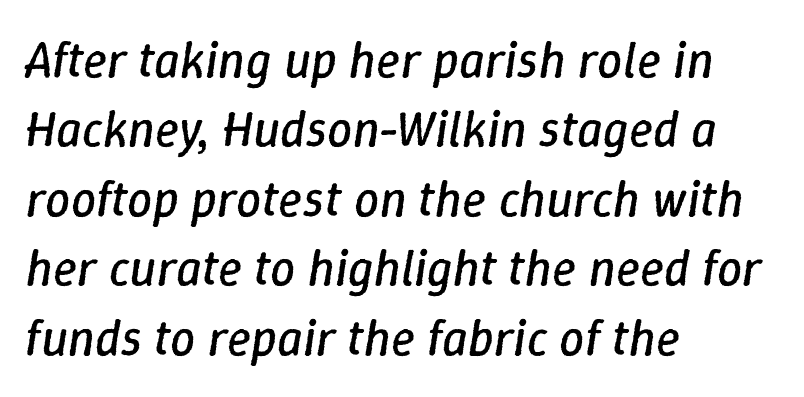
The image shows 50 px regular-weight type, italic (leaning right); set left-aligned, normal line spacing (1.39x), normal letter spacing, not underlined; low stroke contrast and a medium x-height.
